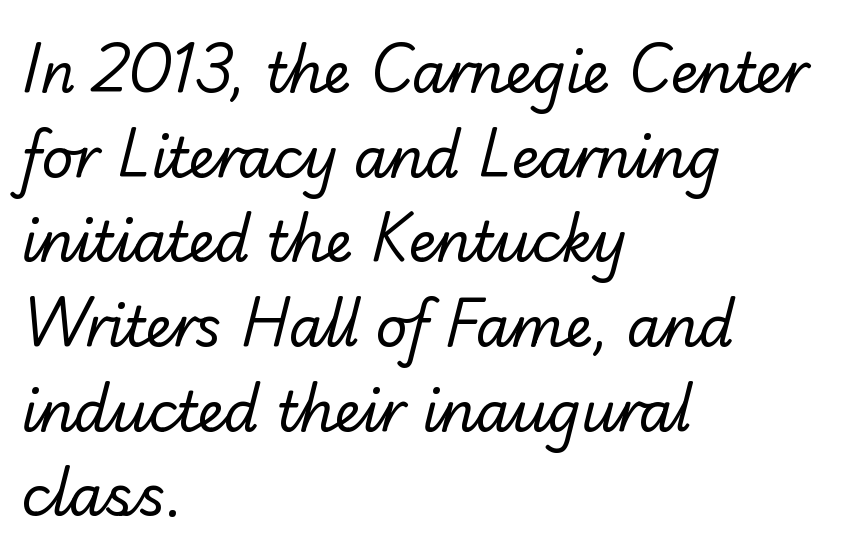
The image shows 55 px regular-weight sans-serif type; set left-aligned, normal line spacing (1.54x), normal letter spacing, not underlined; low stroke contrast and a small x-height.
